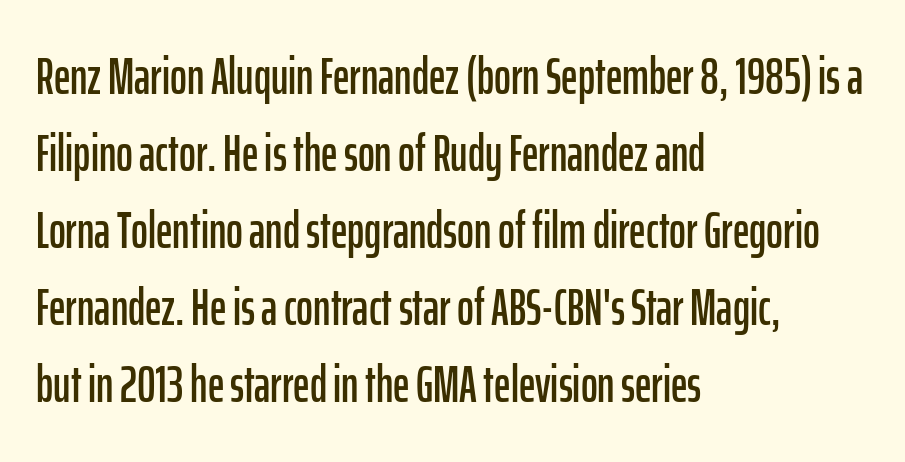
Q: Is the text italic (slanted)? A: No, it is upright.
Q: Is the typeface a serif or a sans-serif typeface? A: Sans-serif.
Q: Is the text underlined? A: No.
Q: How is the paragraph aligned? A: Left-aligned.
Q: Is the spacing between letters normal or unusually wide? A: Normal.
Q: Is the spacing between lines tight, normal or loose? A: Normal.
Q: Width (condensed, normal, or wide)? A: Condensed.
Q: Stroke contrast? A: Low.
Q: x-height? A: Medium.
Q: Monospaced? A: No.
